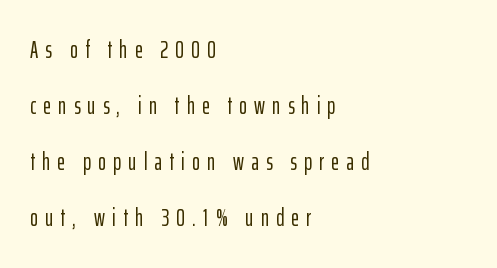
The image shows 24 px text type, upright; set left-aligned, loose line spacing (2.34x), unusually wide letter spacing (+0.3 em), not underlined.
